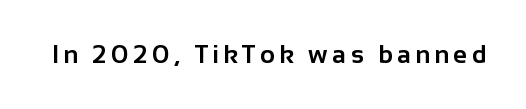
{"italic": "no", "bold": "yes", "underline": "no", "glyph_px": 25}
